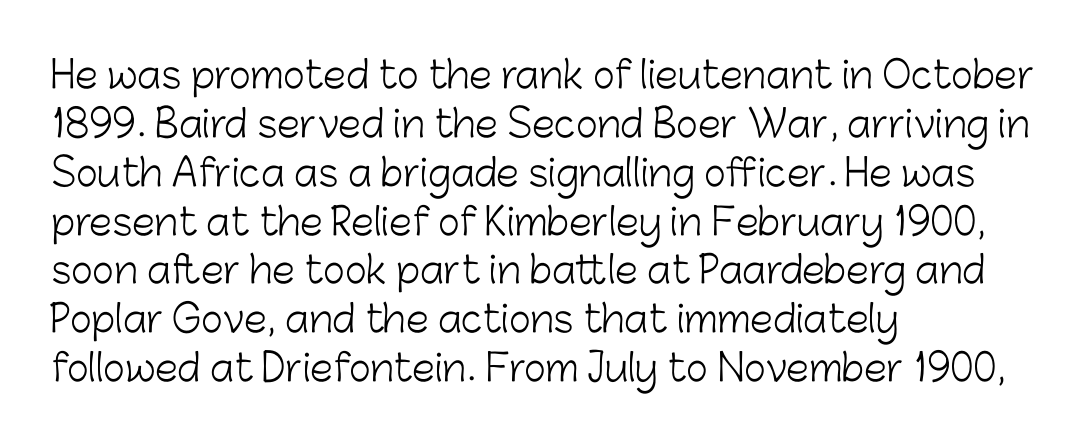
Q: Is the text bold? A: No.
Q: Is the text italic (slanted)? A: No, it is upright.
Q: Is the typeface a serif or a sans-serif typeface? A: Sans-serif.
Q: Is the text underlined? A: No.
Q: How is the paragraph aligned? A: Left-aligned.
Q: Is the spacing between letters normal or unusually wide? A: Normal.
Q: Is the spacing between lines tight, normal or loose? A: Normal.
Q: Width (condensed, normal, or wide)? A: Normal.
Q: Stroke contrast? A: Low.
Q: x-height? A: Medium.
Q: Monospaced? A: No.
